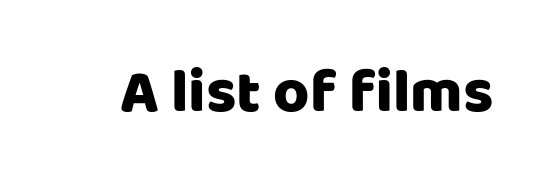
Q: Is the text italic (slanted)? A: No, it is upright.
Q: Is the typeface a serif or a sans-serif typeface? A: Sans-serif.
Q: Is the text underlined? A: No.
Q: Is the spacing between letters normal or unusually wide? A: Normal.
Q: Width (condensed, normal, or wide)? A: Normal.
Q: Stroke contrast? A: Low.
Q: x-height? A: Large.
Q: Monospaced? A: No.
